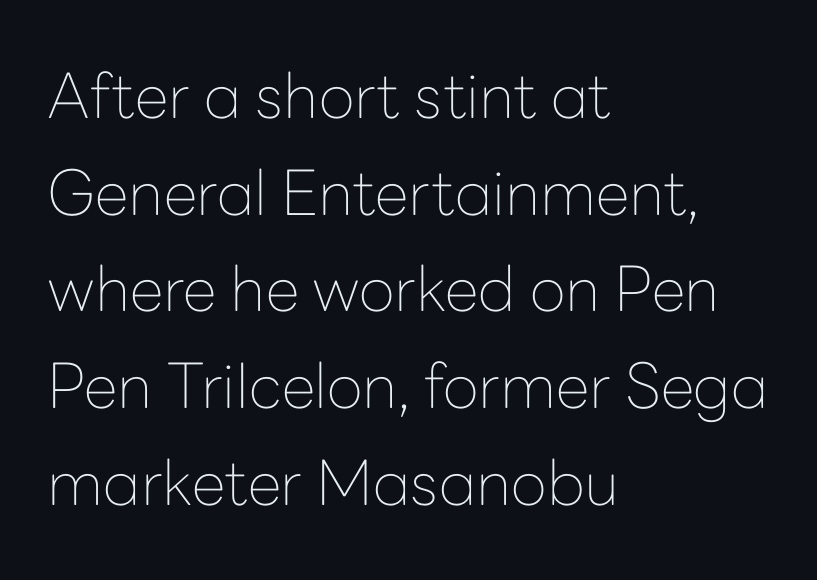
Descender tails drop into unmarked territory. Each new line begins a customary step beneath the previous one. Is the block centered? No — it sits flush against the left margin. Font category for this specimen: sans-serif.
